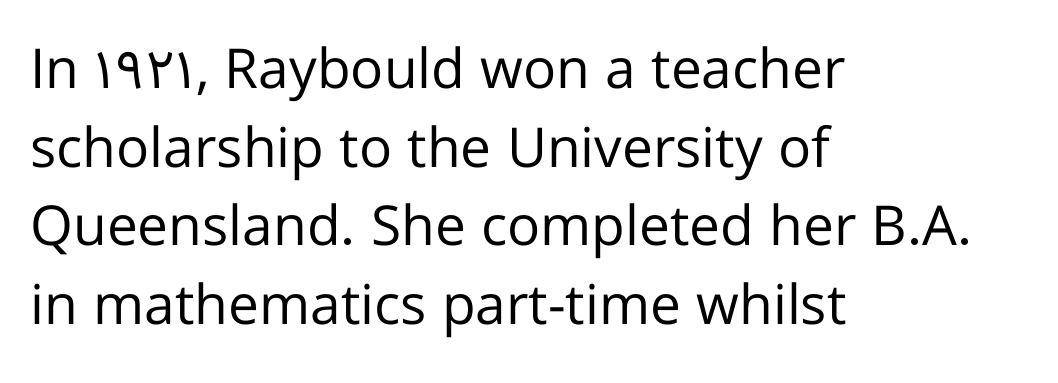
In CSS terms this would be text-align: left. Observe the absence of serifs on each vertical stroke in this sample. Underlining? Definitely not there. Every stem runs plumb, perpendicular to the baseline. Proportional: the letters do not fall into vertical columns.
